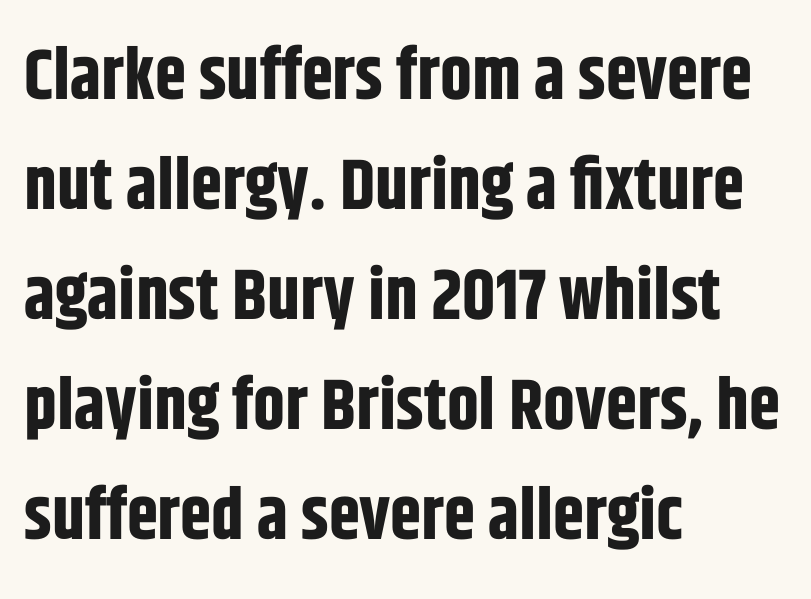
The image shows 71 px bold, condensed sans-serif type, upright; set left-aligned, normal line spacing (1.55x), normal letter spacing, not underlined; low stroke contrast and a large x-height.
